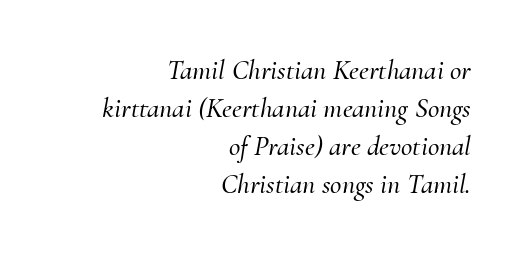
Q: Is the text italic (slanted)? A: Yes, it leans right by about 10 degrees.
Q: Is the typeface a serif or a sans-serif typeface? A: Serif.
Q: Is the text underlined? A: No.
Q: How is the paragraph aligned? A: Right-aligned.
Q: Is the spacing between letters normal or unusually wide? A: Normal.
Q: Is the spacing between lines tight, normal or loose? A: Normal.
Q: Width (condensed, normal, or wide)? A: Normal.
Q: Stroke contrast? A: Medium.
Q: x-height? A: Small.
Q: Monospaced? A: No.
